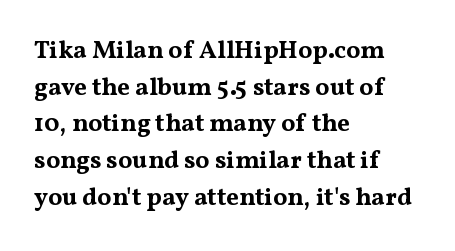
Compared with an ordinary text face, these strokes are far heavier — a full bold. Tall strokes in this sample are plumb rather than angled. Reading down the block, your eye returns to a fixed left position each line. The space directly below the letters is spotless. Leading matches the norm, producing a regular column. The type is set solid horizontally, with unmodified tracking.
